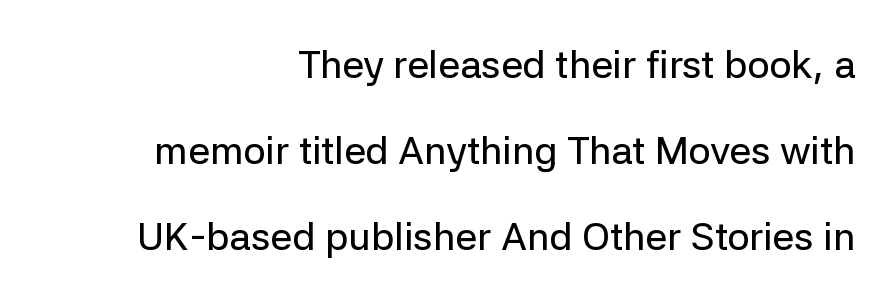
The image shows 39 px sans-serif type, upright; set right-aligned, loose line spacing (2.2x), normal letter spacing, not underlined; low stroke contrast and a medium x-height.
